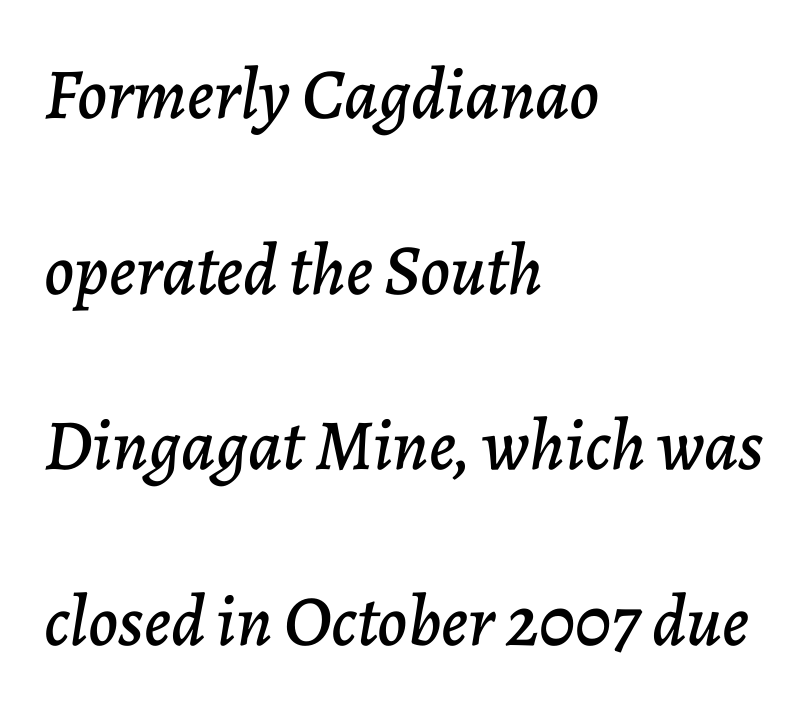
The image shows 72 px text type, italic (leaning right); set left-aligned, loose line spacing (2.44x), normal letter spacing, not underlined; low stroke contrast and a medium x-height.
